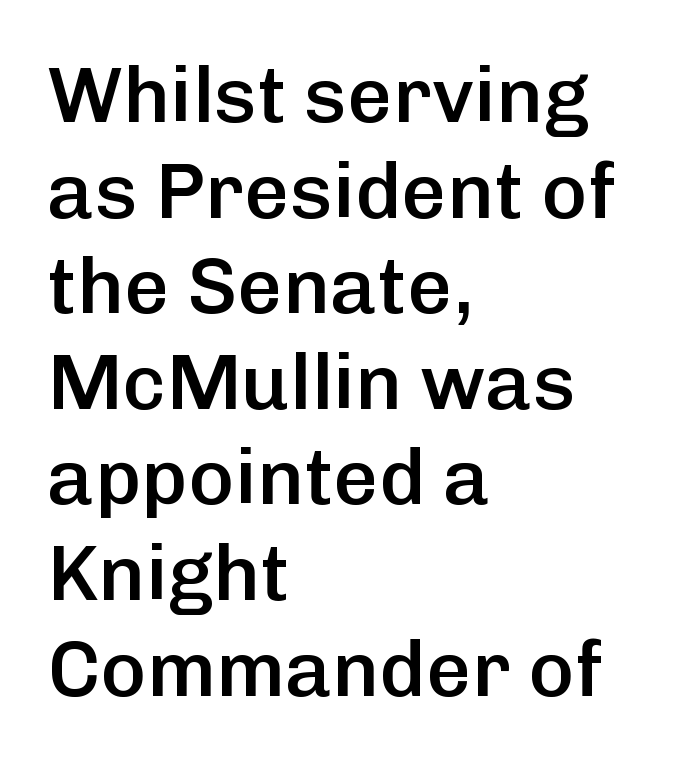
The image shows 79 px semibold sans-serif type, upright; set left-aligned, line spacing 1.21x, normal letter spacing, not underlined; low stroke contrast and a medium x-height.
